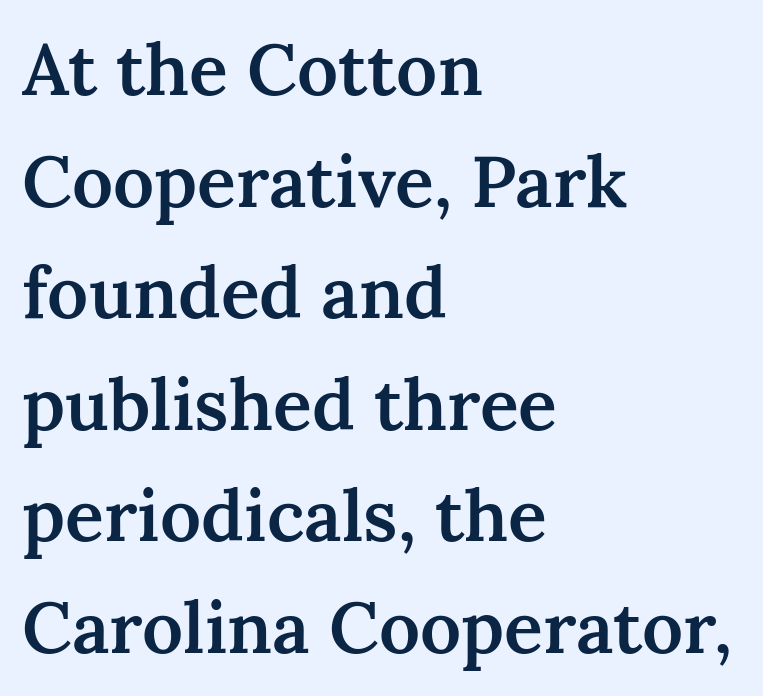
{"serif": "yes", "italic": "no", "bold": "semi", "weight": "semibold", "width": "normal", "stroke_contrast": "medium", "x_height": "medium", "monospaced": "no", "underline": "no", "align": "left", "line_spacing": "normal", "line_spacing_ratio": 1.55, "letter_spacing": "normal", "letter_spacing_em": 0.0, "glyph_px": 72}
